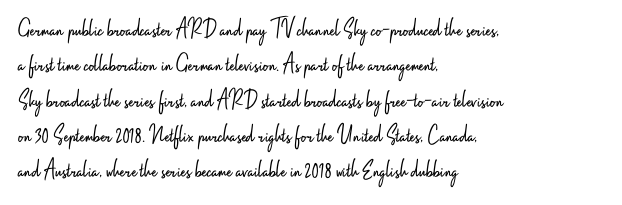
Vertically, the passage feels balanced, rows spaced as you'd expect. A bare baseline throughout the passage. Think standard paragraph weight, or any step lighter than that.
